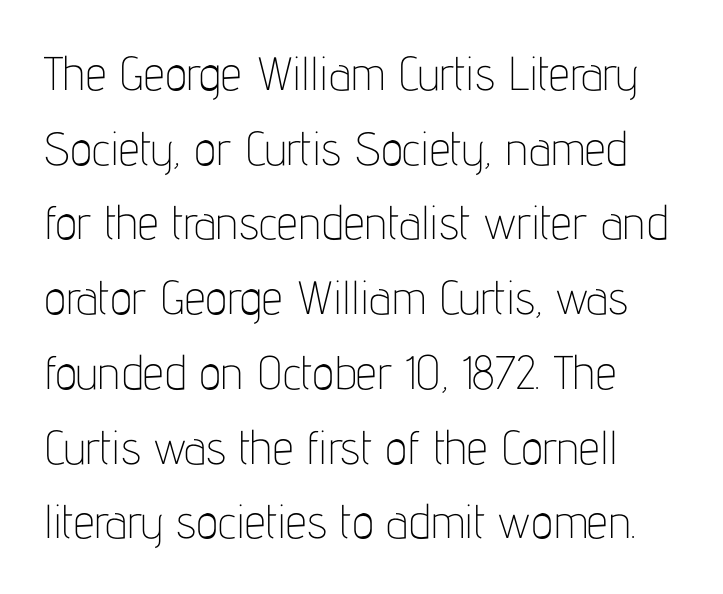
{"serif": "no", "italic": "no", "bold": "no", "weight": "thin", "width": "condensed", "stroke_contrast": "low", "x_height": "medium", "monospaced": "no", "underline": "no", "line_spacing": "normal", "line_spacing_ratio": 1.59, "letter_spacing": "normal", "letter_spacing_em": 0.0, "glyph_px": 47}
